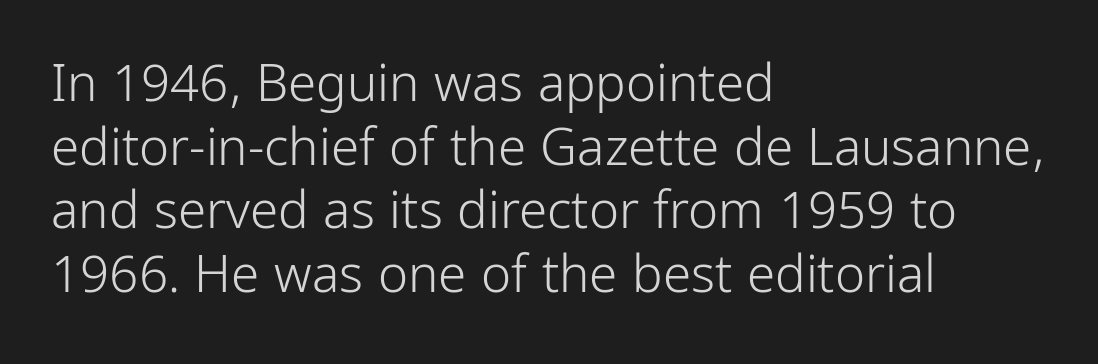
The image shows 51 px light, condensed sans-serif type, upright; set left-aligned, normal line spacing (1.25x), normal letter spacing, not underlined; low stroke contrast and a medium x-height.
